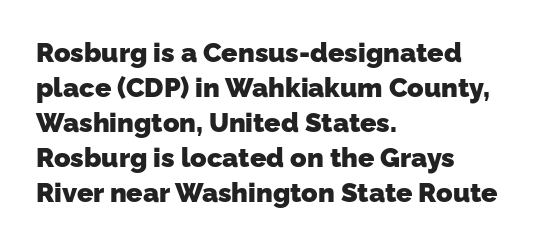
{"bold": "yes", "underline": "no", "align": "left", "line_spacing": "normal", "line_spacing_ratio": 1.3, "letter_spacing": "normal", "letter_spacing_em": 0.0, "glyph_px": 27}
